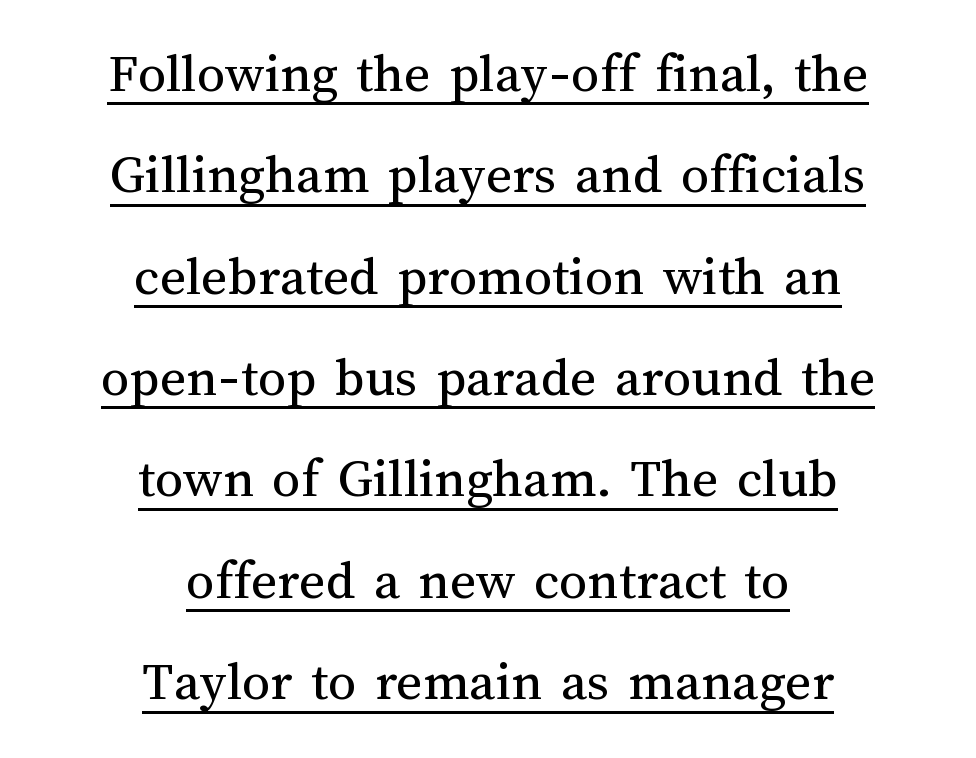
{"italic": "no", "bold": "no", "weight": "regular", "width": "normal", "stroke_contrast": "medium", "x_height": "medium", "monospaced": "no", "underline": "yes", "align": "center", "line_spacing_ratio": 1.81, "letter_spacing": "normal", "letter_spacing_em": 0.0, "glyph_px": 56}
